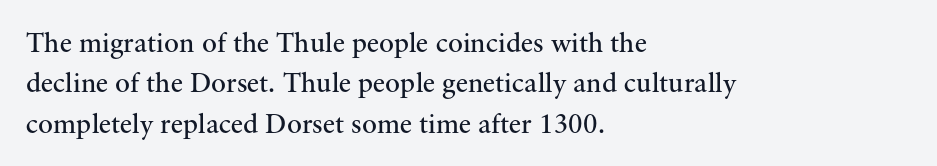
Leading: standard. This rendering uses left alignment, leaving the right contour irregular. The space beneath each line is pristine and unruled. Vertical stems look standard width or narrower in stroke. No extra tracking has been applied to these lines.
